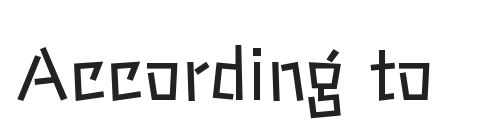
Q: Is the text bold? A: No.
Q: Is the text italic (slanted)? A: No, it is upright.
Q: Is the text underlined? A: No.
Q: Is the spacing between letters normal or unusually wide? A: Normal.
Q: Width (condensed, normal, or wide)? A: Normal.
Q: Stroke contrast? A: Low.
Q: x-height? A: Medium.
Q: Monospaced? A: No.
